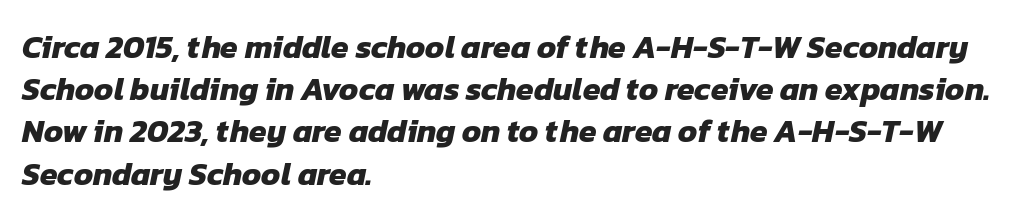
Q: Is the text bold? A: Yes.
Q: Is the typeface a serif or a sans-serif typeface? A: Sans-serif.
Q: Is the text underlined? A: No.
Q: How is the paragraph aligned? A: Left-aligned.
Q: Is the spacing between letters normal or unusually wide? A: Normal.
Q: Is the spacing between lines tight, normal or loose? A: Normal.
Q: Width (condensed, normal, or wide)? A: Normal.
Q: Stroke contrast? A: Low.
Q: x-height? A: Medium.
Q: Monospaced? A: No.
